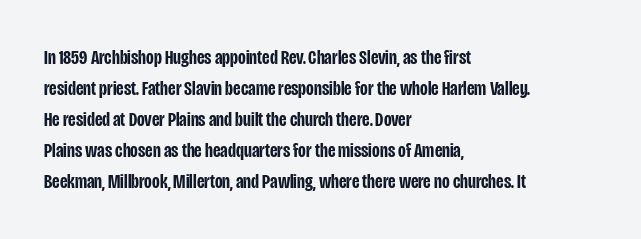
Q: Is the text bold? A: Semi-bold.
Q: Is the text italic (slanted)? A: No, it is upright.
Q: Is the text underlined? A: No.
Q: How is the paragraph aligned? A: Left-aligned.
Q: Is the spacing between letters normal or unusually wide? A: Normal.
Q: Is the spacing between lines tight, normal or loose? A: Normal.
